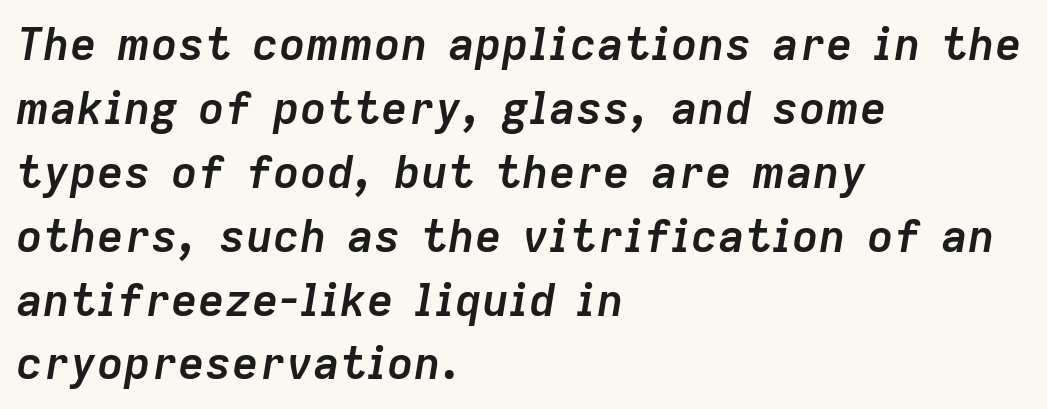
Q: Is the text bold? A: Yes.
Q: Is the text italic (slanted)? A: Yes, it leans right by about 9 degrees.
Q: Is the text underlined? A: No.
Q: How is the paragraph aligned? A: Left-aligned.
Q: Is the spacing between letters normal or unusually wide? A: Normal.
Q: Is the spacing between lines tight, normal or loose? A: Normal.
Q: Width (condensed, normal, or wide)? A: Normal.
Q: Stroke contrast? A: Low.
Q: x-height? A: Medium.
Q: Monospaced? A: No.
